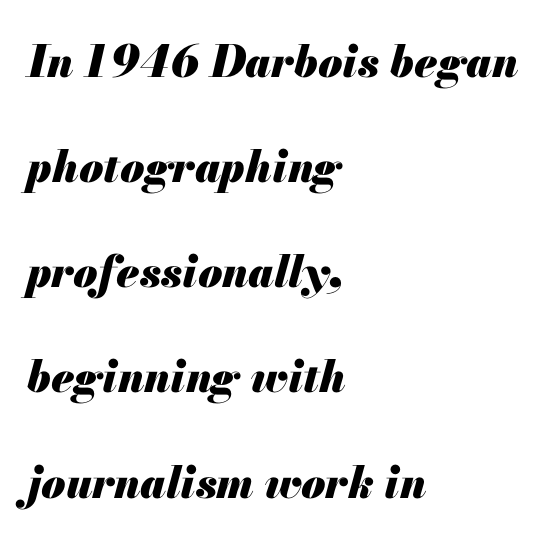
{"italic": "yes", "lean": "right", "slant_degrees": 13, "bold": "yes", "weight": "heavy", "width": "normal", "stroke_contrast": "medium", "x_height": "small", "monospaced": "no", "underline": "no", "align": "left", "line_spacing": "loose", "line_spacing_ratio": 2.39, "letter_spacing": "normal", "letter_spacing_em": 0.0, "glyph_px": 44}
